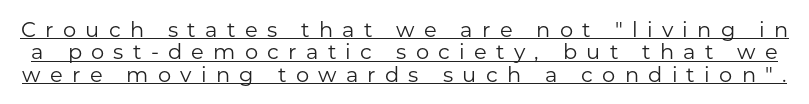
The letters stand upright; this is a roman face. A continuous stroke trails under the words, as in a hyperlink. Ink coverage per letter is moderate at most. Vertically, the passage feels compressed, each row crowding the next. The line texture is sparse and dotted thanks to wide tracking.
